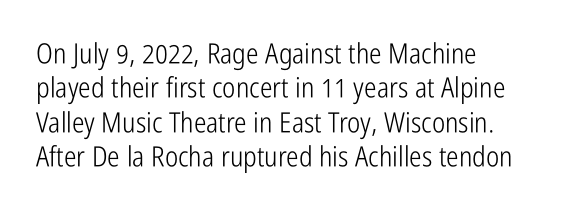
The passage shown has conventional tracking throughout. Notice how the passage keeps a crisp vertical edge on the left only. A typesetter would call this proportional, since set widths differ per character. You can tell it's not italic because the verticals are truly vertical. Think standard paragraph weight, or any step lighter than that.
